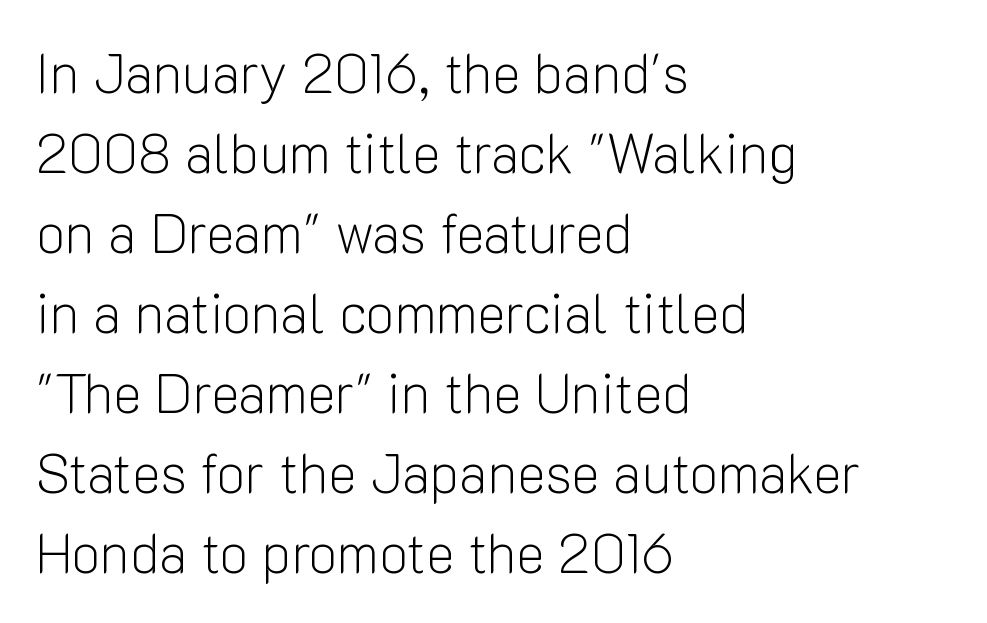
Weight class: somewhere from thin through regular. Note: no serifs on the glyphs. You can tell it's not italic because the verticals are truly vertical. These lines stack with their left ends in a neat column.
